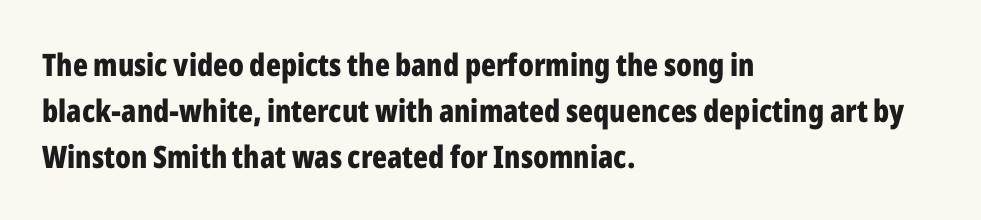
{"serif": "no", "italic": "no", "bold": "yes", "weight": "bold", "width": "condensed", "stroke_contrast": "low", "x_height": "medium", "monospaced": "no", "underline": "no", "align": "left", "line_spacing": "normal", "line_spacing_ratio": 1.48, "letter_spacing": "normal", "letter_spacing_em": 0.0, "glyph_px": 31}
